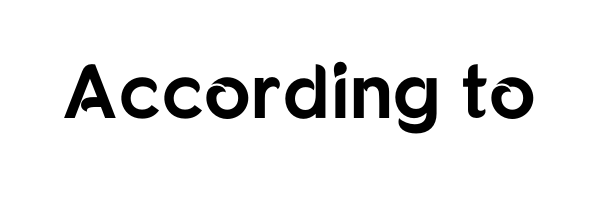
{"serif": "no", "italic": "no", "bold": "yes", "weight": "bold", "width": "normal", "stroke_contrast": "low", "x_height": "medium", "monospaced": "no", "underline": "no", "letter_spacing": "normal", "letter_spacing_em": 0.0, "glyph_px": 77}
